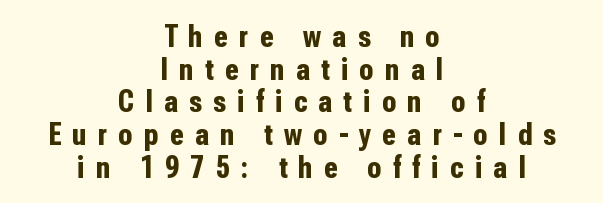
The image shows 32 px bold, condensed sans-serif type, upright; set centered, tight line spacing (1.02x), unusually wide letter spacing (+0.36 em), not underlined; low stroke contrast and a medium x-height.
